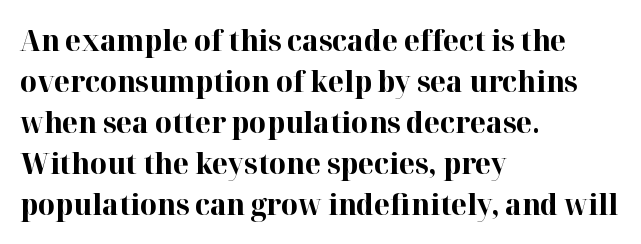
{"serif": "yes", "italic": "no", "bold": "yes", "weight": "bold", "width": "normal", "stroke_contrast": "high", "x_height": "medium", "monospaced": "no", "underline": "no", "align": "left", "line_spacing": "normal", "line_spacing_ratio": 1.41, "letter_spacing": "normal", "letter_spacing_em": 0.0, "glyph_px": 29}
